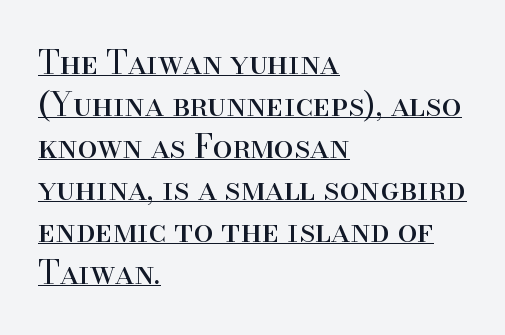
Q: Is the text bold? A: No.
Q: Is the text italic (slanted)? A: No, it is upright.
Q: Is the typeface a serif or a sans-serif typeface? A: Serif.
Q: Is the text underlined? A: Yes.
Q: How is the paragraph aligned? A: Left-aligned.
Q: Is the spacing between letters normal or unusually wide? A: Normal.
Q: Is the spacing between lines tight, normal or loose? A: Normal.
Q: Width (condensed, normal, or wide)? A: Normal.
Q: Stroke contrast? A: High.
Q: x-height? A: Small.
Q: Monospaced? A: No.
